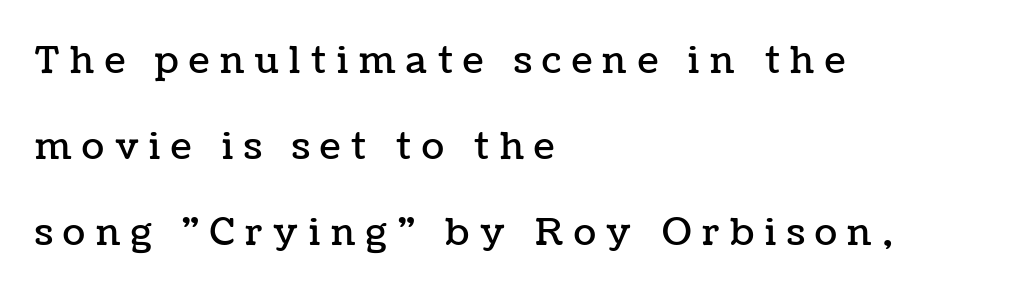
Descenders are the only things crossing below the line. Spacing between characters has been opened up far beyond the box default. You can tell it's not italic because the verticals are truly vertical. The lines in this sample share a left origin and differ only in where they stop. The letters advance in unequal steps, a hallmark of proportional type.
